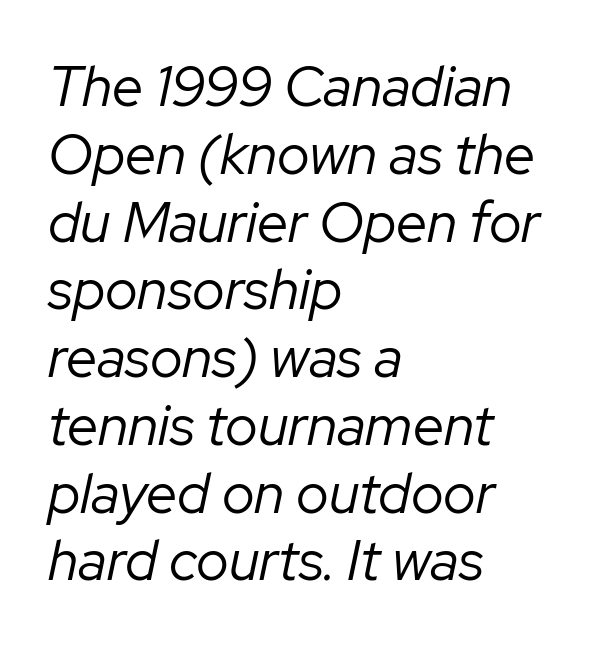
The image shows 56 px regular-weight type, italic (leaning right); set left-aligned, line spacing 1.21x, normal letter spacing, not underlined; low stroke contrast and a medium x-height.
